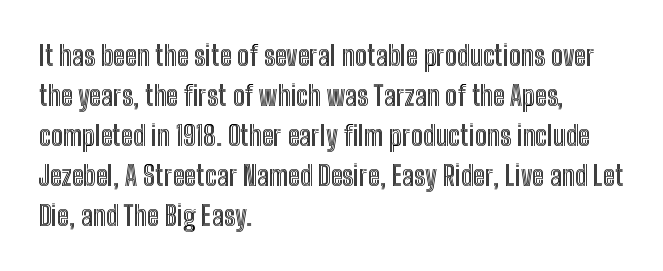
Regular leading. The zone under the glyphs is completely vacant. Italic? Not at all — the glyphs are vertical. A typesetter would call this zero additional tracking. Leftover space on each line is placed entirely after the last word.
